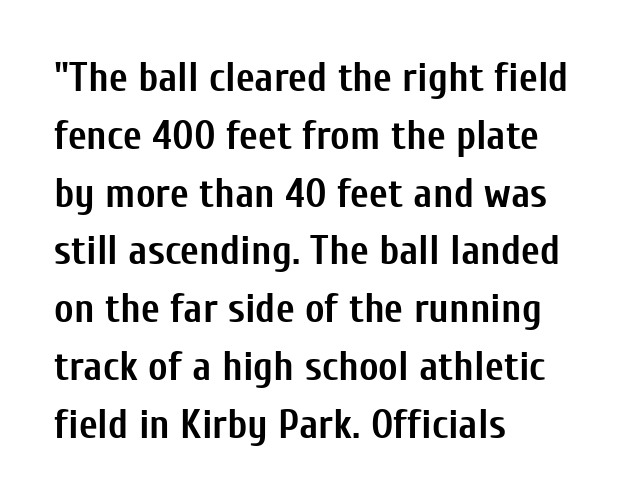
{"serif": "no", "italic": "no", "bold": "yes", "weight": "semibold", "width": "condensed", "stroke_contrast": "low", "x_height": "medium", "monospaced": "no", "underline": "no", "align": "left", "line_spacing": "normal", "line_spacing_ratio": 1.41, "letter_spacing": "normal", "letter_spacing_em": 0.0, "glyph_px": 41}
